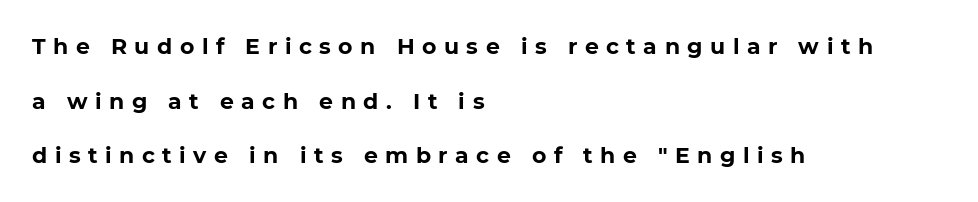
{"bold": "yes", "underline": "no", "align": "left", "line_spacing": "loose", "line_spacing_ratio": 2.48, "letter_spacing": "wide", "letter_spacing_em": 0.34, "glyph_px": 22}
